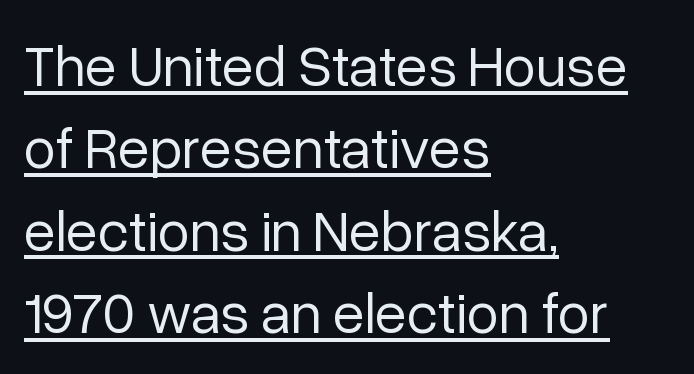
The image shows 58 px regular-weight sans-serif type, upright; set left-aligned, normal line spacing (1.42x), normal letter spacing, underlined; low stroke contrast and a medium x-height.
